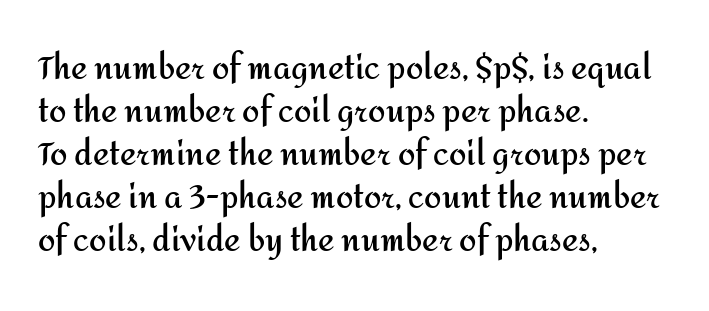
{"serif": "no", "italic": "no", "bold": "yes", "weight": "semibold", "width": "normal", "stroke_contrast": "medium", "x_height": "medium", "monospaced": "no", "underline": "no", "align": "left", "line_spacing": "normal", "line_spacing_ratio": 1.39, "letter_spacing": "normal", "letter_spacing_em": 0.0, "glyph_px": 31}
